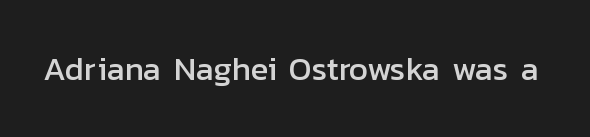
{"serif": "no", "italic": "no", "width": "normal", "stroke_contrast": "low", "x_height": "medium", "monospaced": "no", "underline": "no", "letter_spacing": "normal", "letter_spacing_em": 0.0, "glyph_px": 33}
